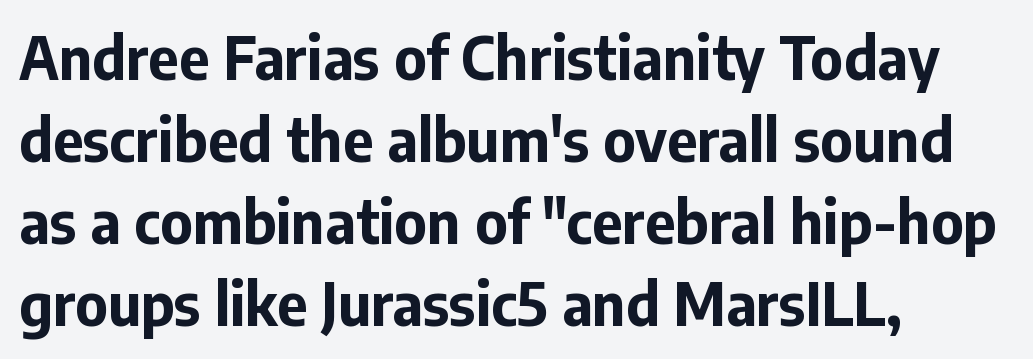
The image shows 59 px bold sans-serif type, upright; set left-aligned, normal line spacing (1.39x), normal letter spacing, not underlined; low stroke contrast and a medium x-height.
